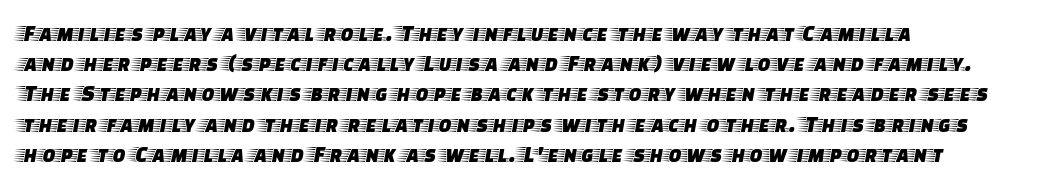
Q: Is the text italic (slanted)? A: Yes.
Q: Is the text underlined? A: No.
Q: How is the paragraph aligned? A: Left-aligned.
Q: Is the spacing between letters normal or unusually wide? A: Normal.
Q: Is the spacing between lines tight, normal or loose? A: Normal.
